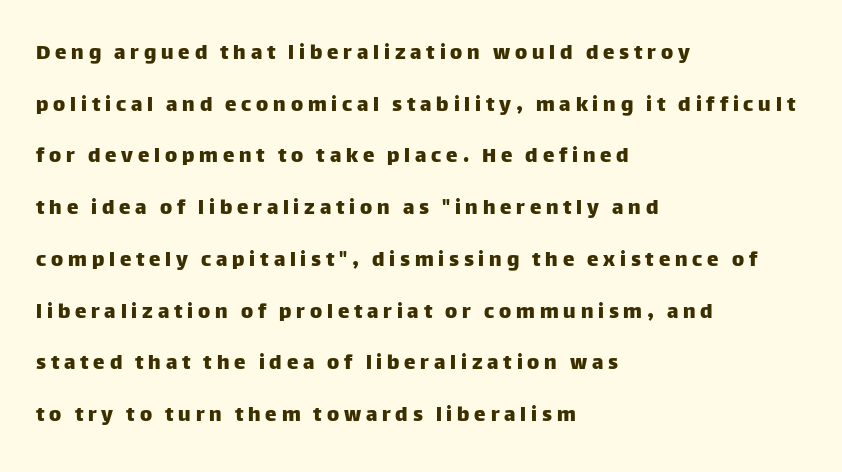
{"italic": "no", "underline": "no", "align": "left", "line_spacing": "loose", "line_spacing_ratio": 2.25, "letter_spacing": "wide", "letter_spacing_em": 0.21, "glyph_px": 23}
